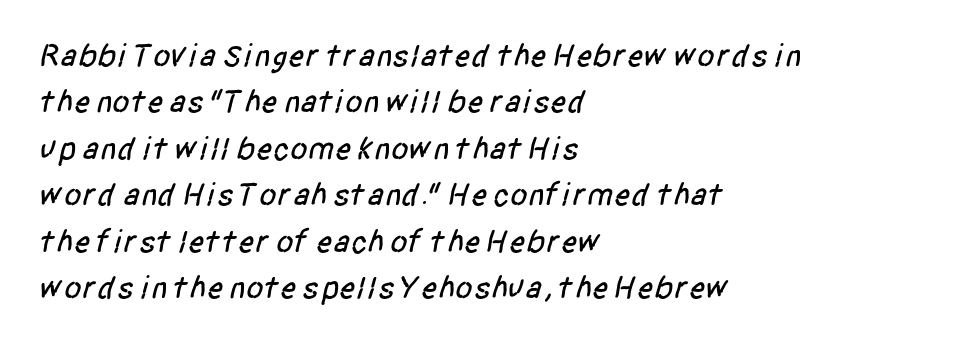
Q: Is the typeface a serif or a sans-serif typeface? A: Sans-serif.
Q: Is the text underlined? A: No.
Q: How is the paragraph aligned? A: Left-aligned.
Q: Is the spacing between letters normal or unusually wide? A: Normal.
Q: Is the spacing between lines tight, normal or loose? A: Normal.
Q: Width (condensed, normal, or wide)? A: Condensed.
Q: Stroke contrast? A: Low.
Q: x-height? A: Large.
Q: Monospaced? A: No.
